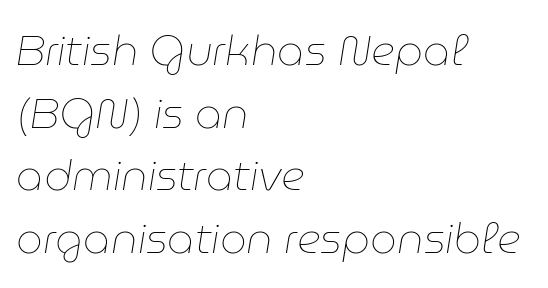
{"italic": "yes", "lean": "right", "slant_degrees": 9, "bold": "no", "weight": "thin", "width": "normal", "stroke_contrast": "low", "x_height": "medium", "monospaced": "no", "underline": "no", "align": "left", "line_spacing": "normal", "line_spacing_ratio": 1.49, "letter_spacing": "normal", "letter_spacing_em": 0.0, "glyph_px": 42}
